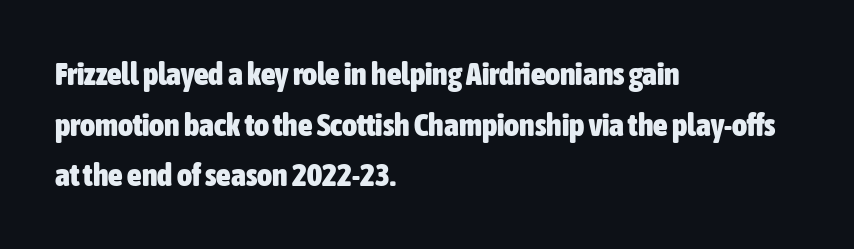
Look at the tracking — it's just the regular setting, nothing added. Compared with typical paragraphs, the rows here are spaced about the same. Has an underline been added? It has not. No feet cap the strokes, marking this as sans-serif type. Typographic density is high because the face is bold. No italicization has been applied; the sample stays upright.
